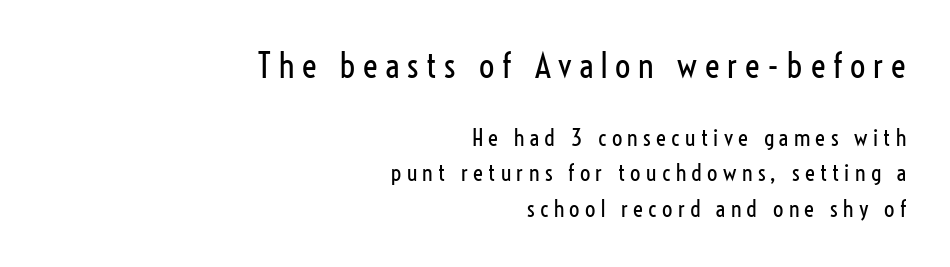
{"serif": "no", "italic": "no", "bold": "no", "weight": "regular", "width": "condensed", "stroke_contrast": "low", "x_height": "medium", "monospaced": "no", "underline": "no", "align": "right", "line_spacing": "normal", "line_spacing_ratio": 1.53, "letter_spacing": "wide", "letter_spacing_em": 0.23, "larger_block": "first", "size_ratio": 1.48, "glyph_px": 34}
